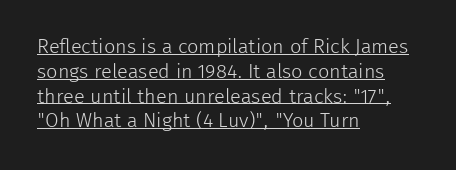
The image shows 20 px text type, upright; set left-aligned, line spacing 1.24x, normal letter spacing, underlined.
